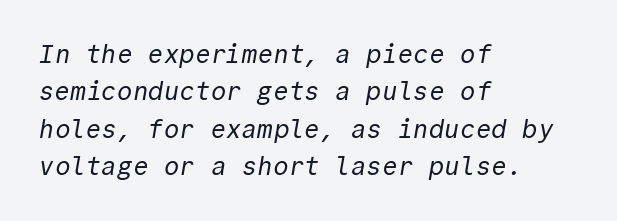
The image shows 26 px text type; set left-aligned, normal line spacing (1.44x), normal letter spacing, not underlined.
